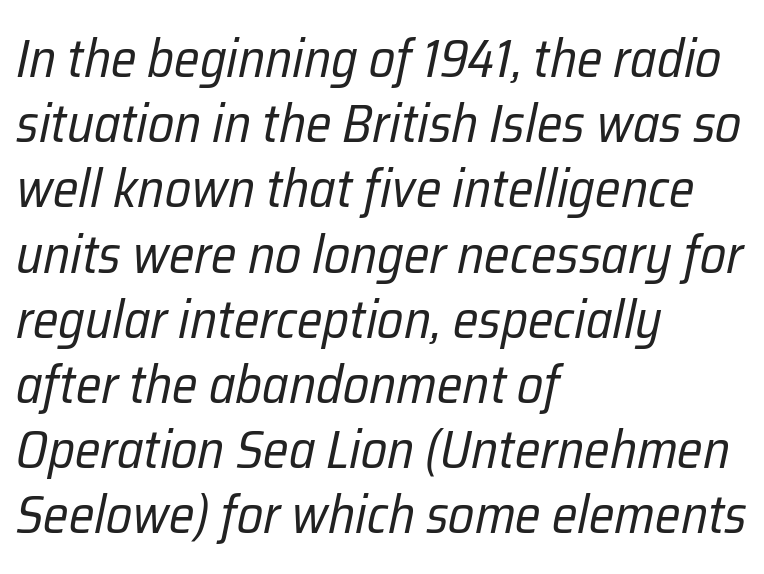
{"italic": "yes", "lean": "right", "slant_degrees": 12, "bold": "no", "weight": "regular", "width": "condensed", "stroke_contrast": "low", "x_height": "medium", "monospaced": "no", "underline": "no", "align": "left", "line_spacing_ratio": 1.23, "letter_spacing": "normal", "letter_spacing_em": 0.0, "glyph_px": 53}
